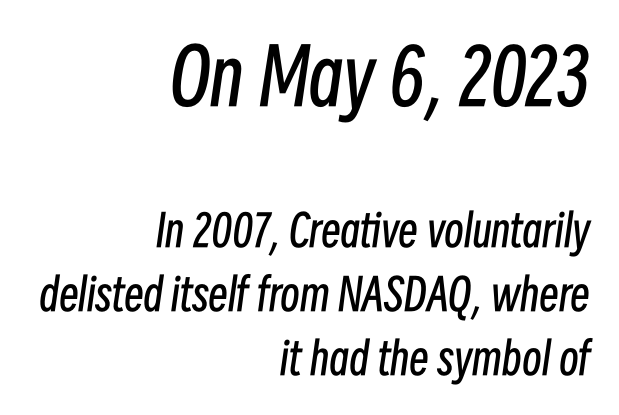
Character widths vary here, with narrow letters taking less room than wide ones. Check the space under the baseline: it is left empty. The lettering tilts uniformly, giving the passage an italic look. Note: larger setting up top, smaller setting below. The face used here is rendered with its standard letterfit.
